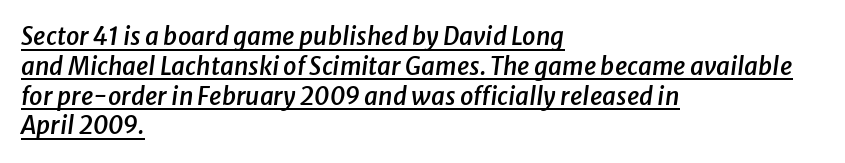
Q: Is the text bold? A: Semi-bold.
Q: Is the text italic (slanted)? A: Yes, it leans right by about 8 degrees.
Q: Is the text underlined? A: Yes.
Q: How is the paragraph aligned? A: Left-aligned.
Q: Is the spacing between letters normal or unusually wide? A: Normal.
